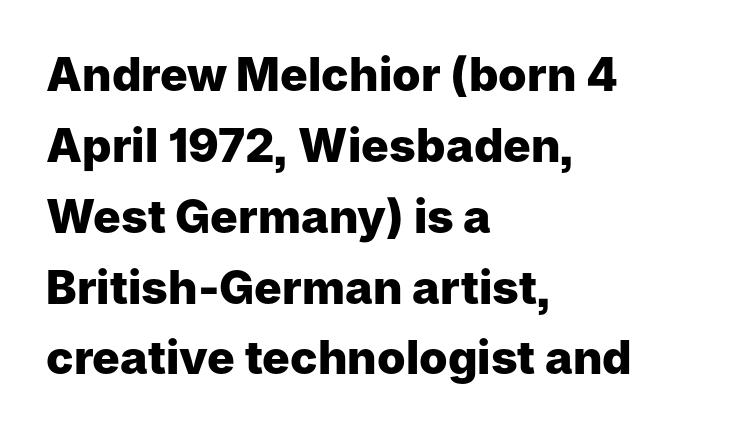
The image shows 46 px heavy sans-serif type, upright; set left-aligned, normal line spacing (1.54x), normal letter spacing, not underlined; low stroke contrast and a medium x-height.
